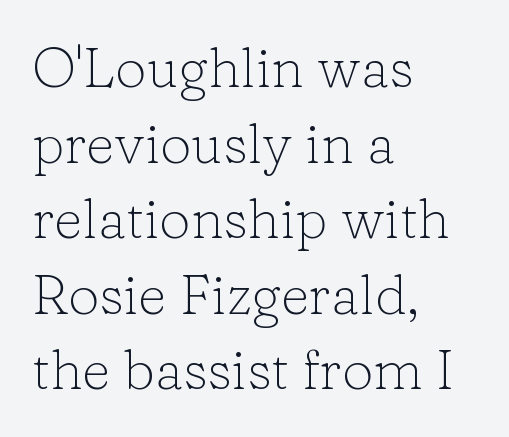
{"serif": "yes", "italic": "no", "bold": "no", "weight": "light", "width": "normal", "stroke_contrast": "low", "x_height": "medium", "monospaced": "no", "underline": "no", "align": "left", "line_spacing": "normal", "line_spacing_ratio": 1.35, "letter_spacing": "normal", "letter_spacing_em": 0.0, "glyph_px": 56}
